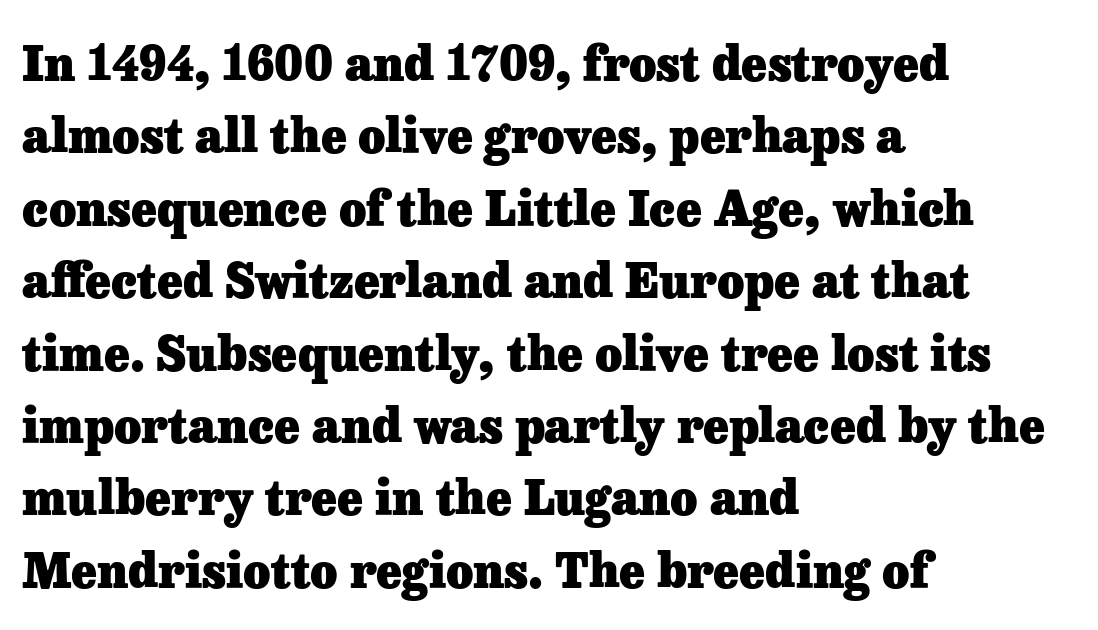
The image shows 47 px heavy serif type, upright; set left-aligned, normal line spacing (1.54x), normal letter spacing, not underlined; low stroke contrast and a medium x-height.
